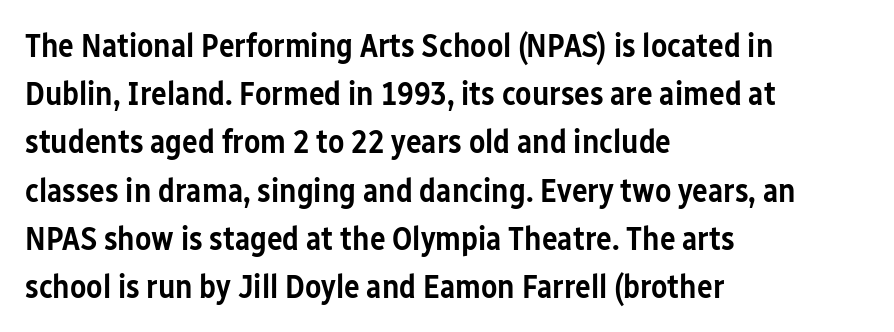
The type family on display is of the sans-serif kind. These lines keep a tight, regular rhythm from letter to letter. The rendering uses natural spacing where letterforms have individual widths. These lines are set flush left with a ragged right edge. The glyphs have the mass of a demibold cut, below bold.
